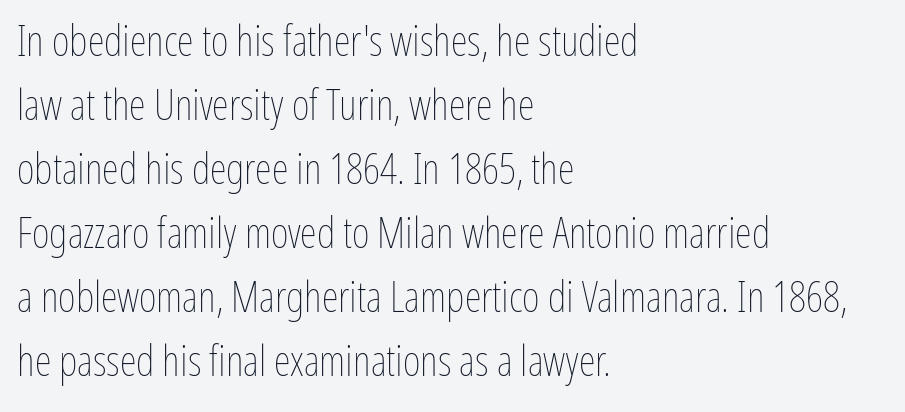
The cut favours lightness, reaching ordinary text weight at its darkest. Here the designer chose a conventional face with non-uniform glyph widths. The strip under each line holds only bare page. Letter spacing: default. Summary of vertical rhythm: regular, with standard interline spacing.
